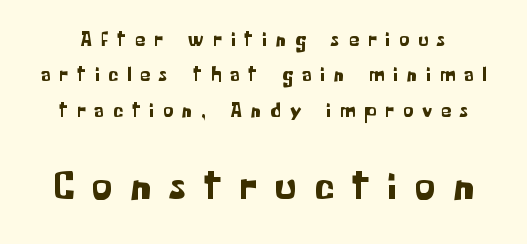
Note the varied advance widths — an 'i' is clearly narrower than an 'm'. Substantial extra tracking has been applied to these lines. Unlike a traditional serif, this face leaves its strokes unadorned. Top chunk: small. Bottom chunk: large.
